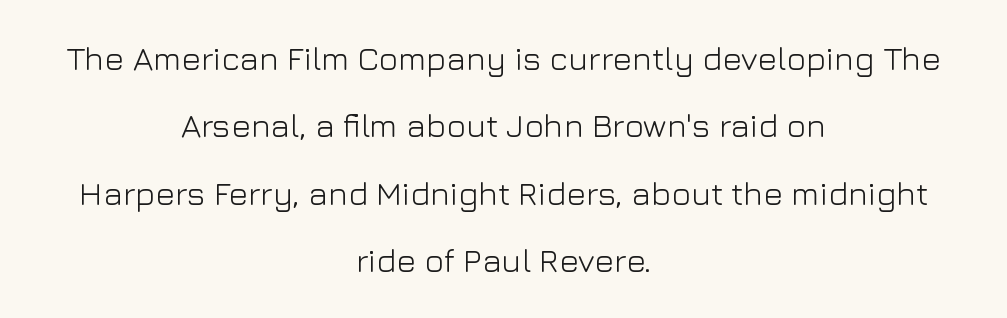
{"serif": "no", "italic": "no", "bold": "no", "weight": "light", "width": "normal", "stroke_contrast": "low", "x_height": "medium", "monospaced": "no", "underline": "no", "align": "center", "line_spacing": "loose", "line_spacing_ratio": 2.04, "letter_spacing": "normal", "letter_spacing_em": 0.0, "glyph_px": 33}
